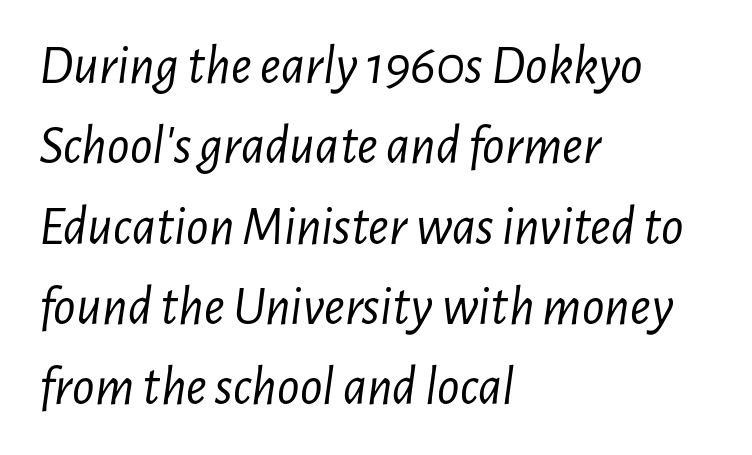
Descender tails drop into unmarked territory. Layout note: lines flush left. The letters sit at their default tracking, neither squeezed nor spread. A typesetter would mark this as italic. Leading matches the norm, producing a regular column.
